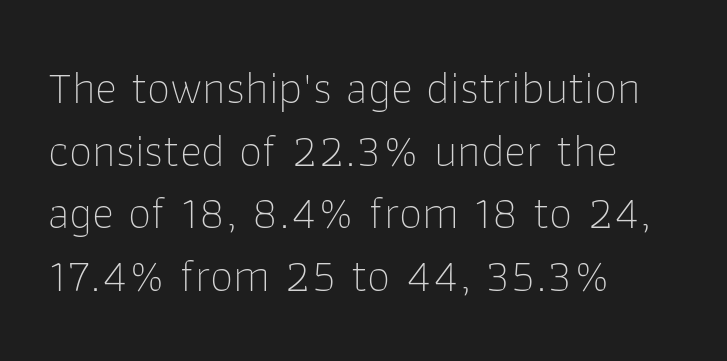
You could not count columns in this text — the font is proportionally spaced. If you drew a ruler down the left edge, every line would touch it. This sample uses an upright cut, with every glyph sitting square on the baseline. Caption: face not bold, strokes unweighted.
